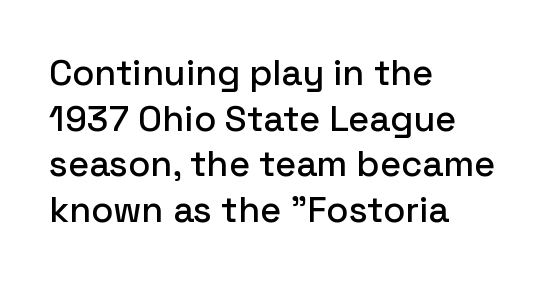
Q: Is the text italic (slanted)? A: No, it is upright.
Q: Is the typeface a serif or a sans-serif typeface? A: Sans-serif.
Q: Is the text underlined? A: No.
Q: How is the paragraph aligned? A: Left-aligned.
Q: Is the spacing between letters normal or unusually wide? A: Normal.
Q: Is the spacing between lines tight, normal or loose? A: Normal.
Q: Width (condensed, normal, or wide)? A: Normal.
Q: Stroke contrast? A: Low.
Q: x-height? A: Medium.
Q: Monospaced? A: No.
